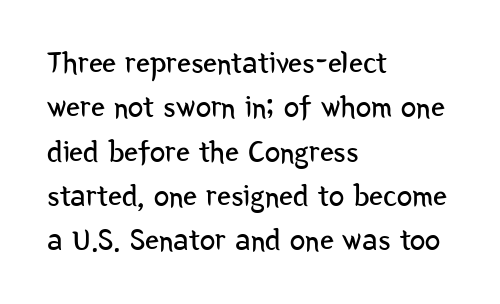
{"serif": "no", "italic": "no", "bold": "no", "weight": "regular", "width": "condensed", "stroke_contrast": "low", "x_height": "medium", "monospaced": "no", "underline": "no", "align": "left", "line_spacing": "normal", "line_spacing_ratio": 1.43, "letter_spacing": "normal", "letter_spacing_em": 0.0, "glyph_px": 31}
